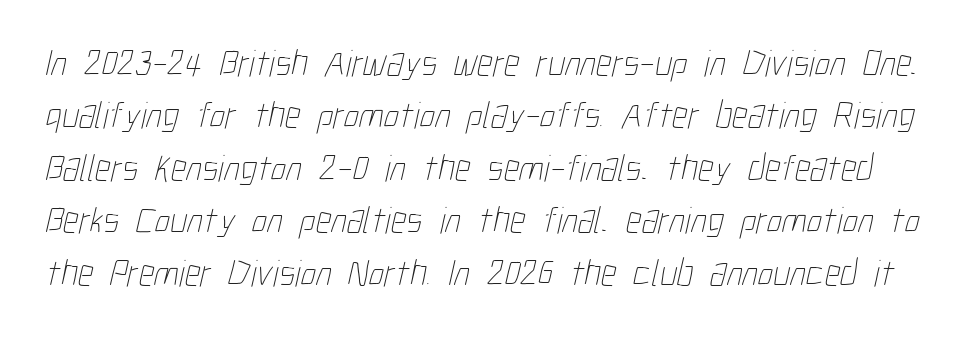
Q: Is the text bold? A: No.
Q: Is the text underlined? A: No.
Q: Is the spacing between letters normal or unusually wide? A: Normal.
Q: Is the spacing between lines tight, normal or loose? A: Normal.
Q: Width (condensed, normal, or wide)? A: Condensed.
Q: Stroke contrast? A: Low.
Q: x-height? A: Medium.
Q: Monospaced? A: No.
